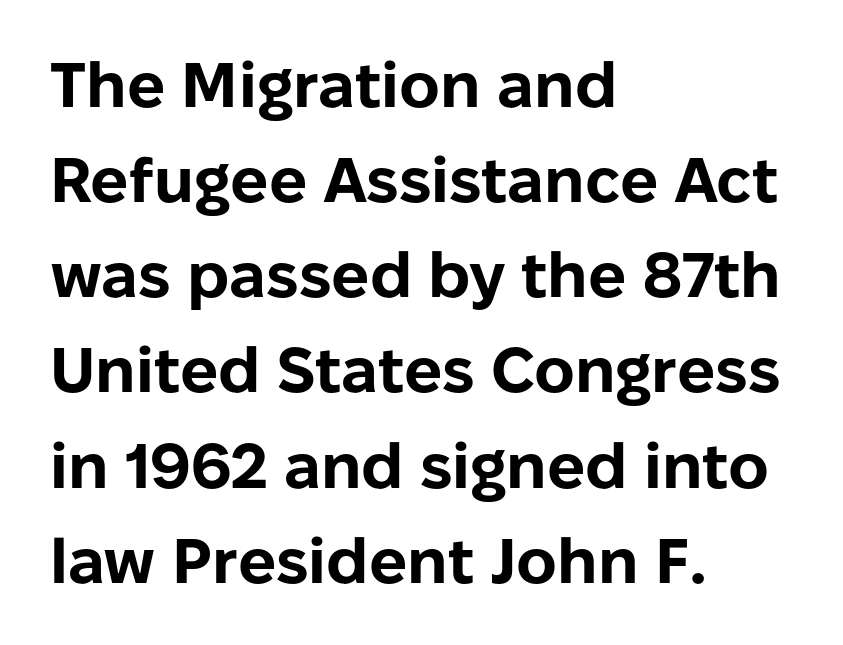
The letters stand upright; this is a roman face. Short and long lines alike share a common starting point at left. On the weight axis this lands at bold, roughly 700. Observe the ordinary spacing: letters are neighbours, not strangers. Observe the absence of serifs on each vertical stroke in this sample.
